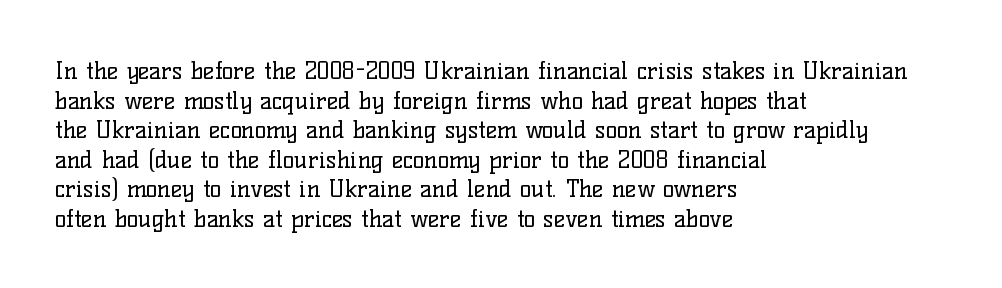
{"italic": "no", "bold": "no", "underline": "no", "align": "left", "line_spacing_ratio": 1.23, "letter_spacing": "normal", "letter_spacing_em": 0.0, "glyph_px": 24}
